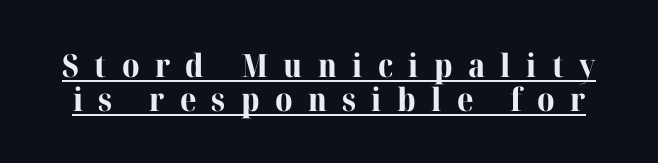
A typesetter would call this heavily tracked-out type. Looks like regular typesetting: each glyph gets only the width it needs. Every character sits straight up, as roman type does. Serifs: yes, visible at the terminals of the letterforms. These lines carry a lot of weight — the face is fully bold. The line-height multiplier appears low, near solid setting.
